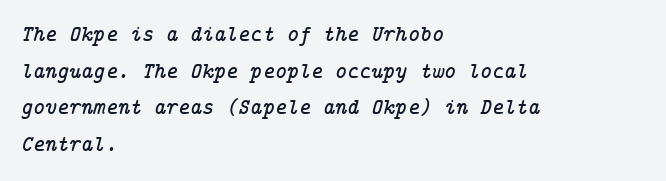
The image shows 23 px text type, italic (leaning right); set left-aligned, normal line spacing (1.59x), normal letter spacing, not underlined.
